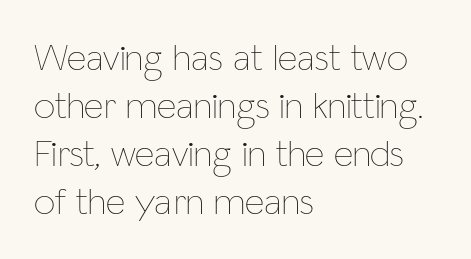
{"italic": "no", "bold": "no", "weight": "thin", "width": "condensed", "stroke_contrast": "low", "x_height": "medium", "monospaced": "no", "underline": "no", "align": "left", "line_spacing": "normal", "line_spacing_ratio": 1.26, "letter_spacing": "normal", "letter_spacing_em": 0.0, "glyph_px": 38}
